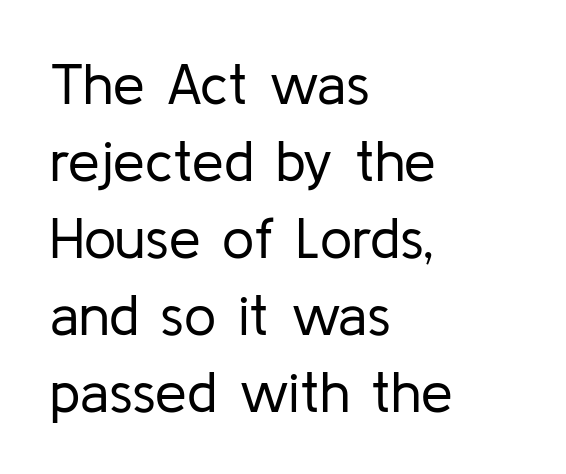
Is there much room between lines? A standard amount, neither cramped nor airy. Posture: vertical. Character widths vary here, with narrow letters taking less room than wide ones. The font family rendered here belongs to the sans-serif group. These lines keep a tight, regular rhythm from letter to letter.
